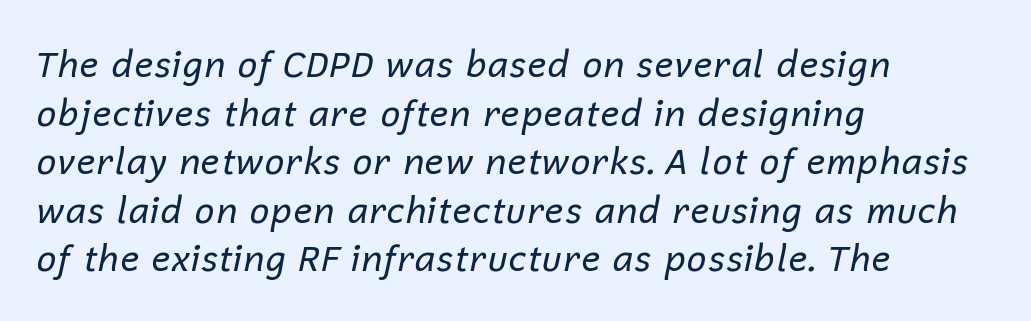
{"italic": "yes", "lean": "right", "slant_degrees": 12, "bold": "no", "weight": "regular", "width": "normal", "stroke_contrast": "low", "x_height": "medium", "monospaced": "no", "underline": "no", "align": "left", "line_spacing": "normal", "line_spacing_ratio": 1.35, "letter_spacing": "normal", "letter_spacing_em": 0.0, "glyph_px": 36}
